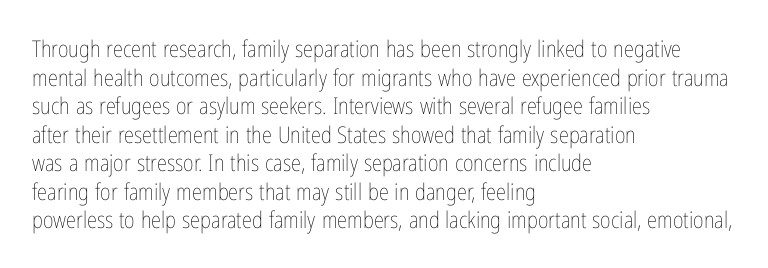
Beneath every word, the page is bare. On a weight scale, this lands at 450 or below. Look at the tracking — it's just the regular setting, nothing added. The typesetter chose a ragged-right arrangement here. Upright lettering throughout.
